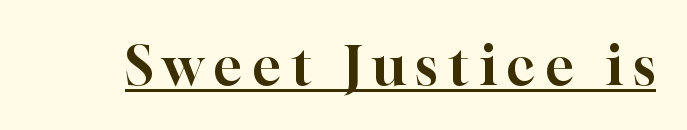
The image shows 54 px serif type, upright; set underlined; high stroke contrast and a medium x-height.
